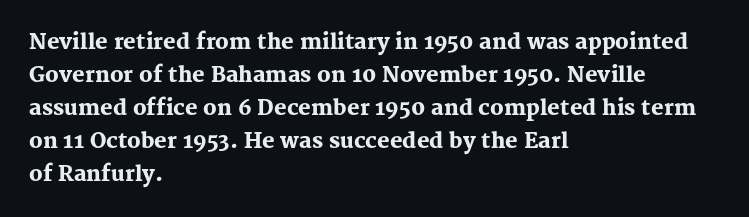
{"italic": "no", "bold": "yes", "underline": "no", "align": "left", "line_spacing": "normal", "line_spacing_ratio": 1.57, "letter_spacing": "normal", "letter_spacing_em": 0.0, "glyph_px": 21}
